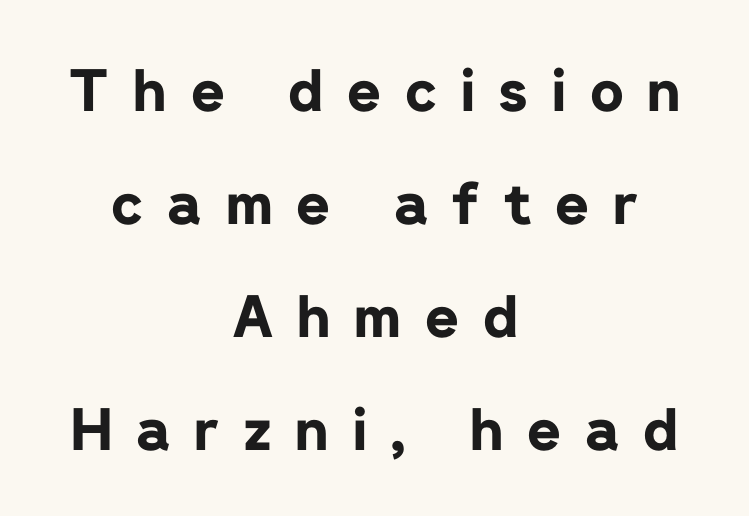
{"serif": "no", "italic": "no", "bold": "yes", "weight": "bold", "width": "normal", "stroke_contrast": "low", "x_height": "medium", "monospaced": "no", "underline": "no", "align": "center", "line_spacing": "loose", "line_spacing_ratio": 1.95, "letter_spacing": "wide", "letter_spacing_em": 0.41, "glyph_px": 58}
